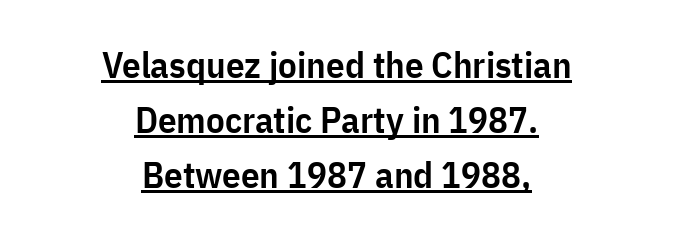
The image shows 37 px semibold, condensed sans-serif type, upright; set centered, normal line spacing (1.48x), normal letter spacing, underlined; low stroke contrast and a medium x-height.
